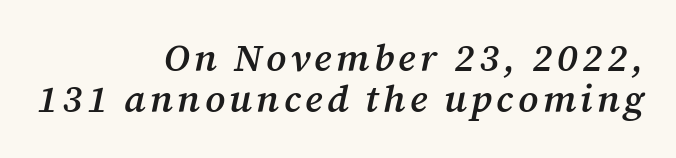
{"serif": "yes", "italic": "yes", "lean": "right", "slant_degrees": 12, "bold": "semi", "weight": "semibold", "width": "normal", "stroke_contrast": "medium", "x_height": "medium", "monospaced": "no", "underline": "no", "align": "right", "line_spacing": "tight", "line_spacing_ratio": 1.08, "glyph_px": 38}
